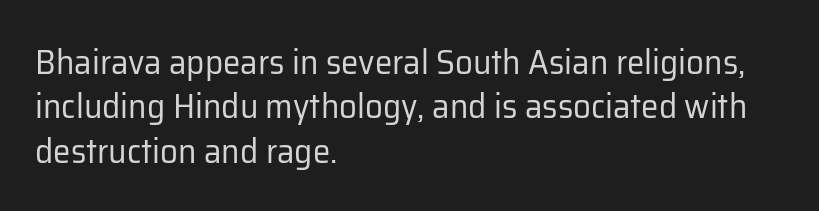
Q: Is the text bold? A: No.
Q: Is the text italic (slanted)? A: No, it is upright.
Q: Is the typeface a serif or a sans-serif typeface? A: Sans-serif.
Q: Is the text underlined? A: No.
Q: How is the paragraph aligned? A: Left-aligned.
Q: Is the spacing between letters normal or unusually wide? A: Normal.
Q: Is the spacing between lines tight, normal or loose? A: Normal.
Q: Width (condensed, normal, or wide)? A: Normal.
Q: Stroke contrast? A: Low.
Q: x-height? A: Medium.
Q: Monospaced? A: No.
